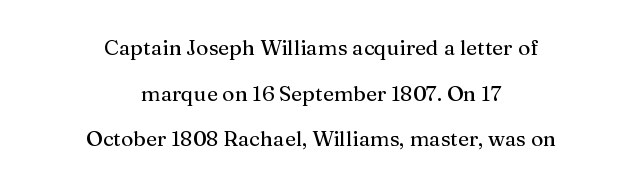
Q: Is the text italic (slanted)? A: No, it is upright.
Q: Is the text underlined? A: No.
Q: How is the paragraph aligned? A: Centered.
Q: Is the spacing between letters normal or unusually wide? A: Normal.
Q: Is the spacing between lines tight, normal or loose? A: Loose.
